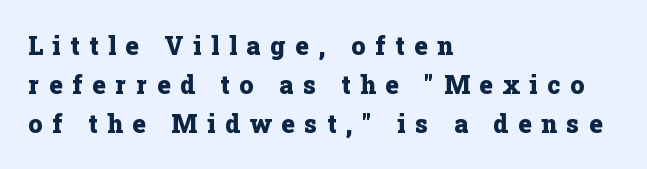
Q: Is the text bold? A: Yes.
Q: Is the text italic (slanted)? A: No, it is upright.
Q: Is the text underlined? A: No.
Q: How is the paragraph aligned? A: Left-aligned.
Q: Is the spacing between letters normal or unusually wide? A: Unusually wide.
Q: Is the spacing between lines tight, normal or loose? A: Normal.
